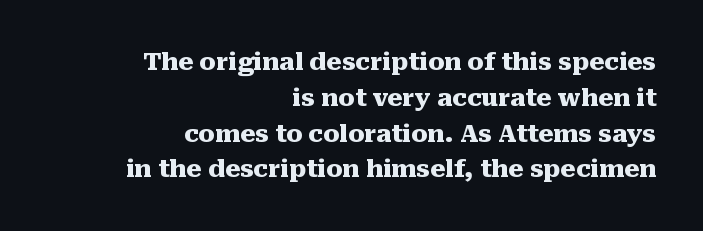
The image shows 24 px bold type, upright; set right-aligned, normal line spacing (1.49x), normal letter spacing, not underlined.
